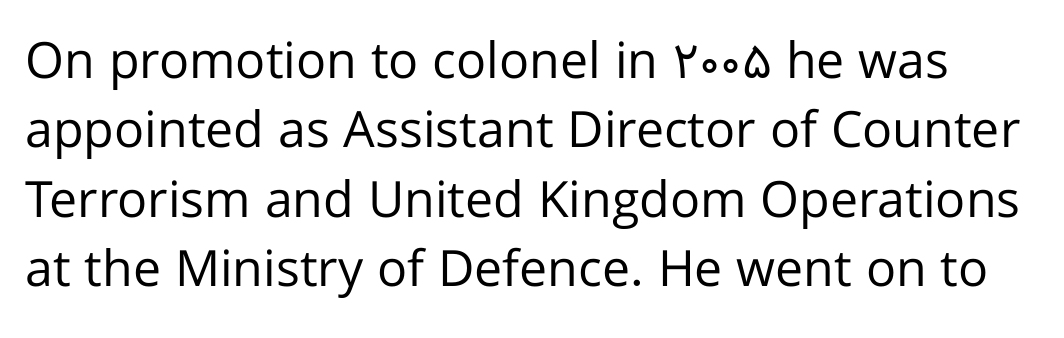
Summary of weight: not heavy and not bold. Varying glyph widths throughout — classic text-font behaviour. Posture: straight, roman, zero tilt. No feet cap the strokes, marking this as sans-serif type. Quick note: underline off.
